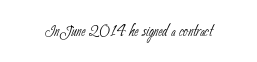
The image shows 20 px text type; set normal letter spacing, not underlined.
